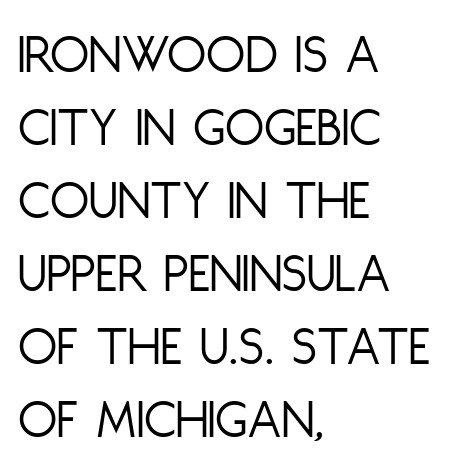
Font category for this specimen: sans-serif. Compared with a centered layout, this one pins lines to the left instead. Horizontal bands of white between lines are of average thickness. Only glyphs here, with clear space below each row. Each letter keeps its own natural width here, so spacing adapts to shape. When letters stand straight like this, we call the style roman or upright.
